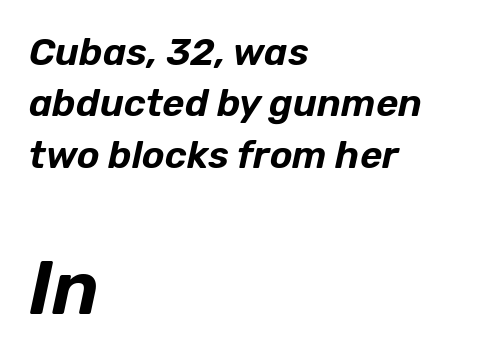
Q: Is the text italic (slanted)? A: Yes, it leans right by about 12 degrees.
Q: Is the text underlined? A: No.
Q: How is the paragraph aligned? A: Left-aligned.
Q: Is the spacing between letters normal or unusually wide? A: Normal.
Q: Is the spacing between lines tight, normal or loose? A: Normal.
Q: Which block of text is set in a larger size, the first (top) or the second (bottom)? A: The second (bottom) one.
Q: Width (condensed, normal, or wide)? A: Normal.
Q: Stroke contrast? A: Low.
Q: x-height? A: Medium.
Q: Monospaced? A: No.
